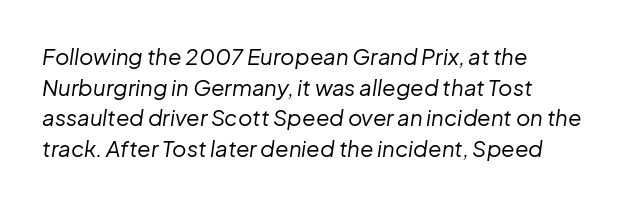
The image shows 22 px text type, italic (leaning right); set left-aligned, normal line spacing (1.39x), normal letter spacing, not underlined.
